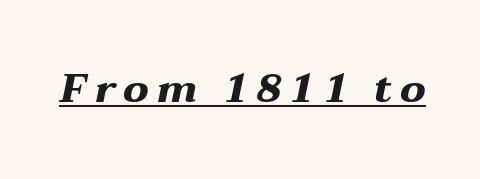
Spacing verdict: proportional, widths tailored to each character. The specimen reads as italic at a glance. Between one letter and the next there's a generous, obvious gap. Caption: lettering with a line underneath.
